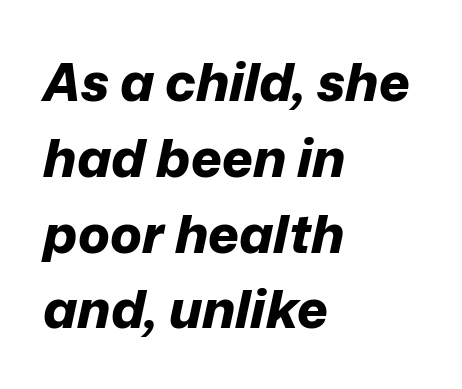
{"italic": "yes", "lean": "right", "slant_degrees": 12, "bold": "yes", "weight": "bold", "width": "normal", "stroke_contrast": "low", "x_height": "medium", "monospaced": "no", "underline": "no", "align": "left", "line_spacing": "normal", "line_spacing_ratio": 1.43, "letter_spacing": "normal", "letter_spacing_em": 0.0, "glyph_px": 53}
